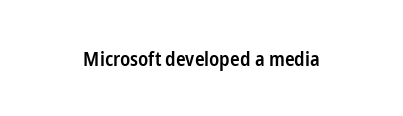
The image shows 20 px text type, upright; set centered, normal letter spacing, not underlined.
